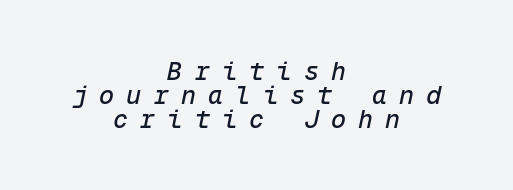
Q: Is the text italic (slanted)? A: Yes, it leans right by about 12 degrees.
Q: Is the text underlined? A: No.
Q: How is the paragraph aligned? A: Centered.
Q: Is the spacing between letters normal or unusually wide? A: Unusually wide.
Q: Is the spacing between lines tight, normal or loose? A: Tight.
